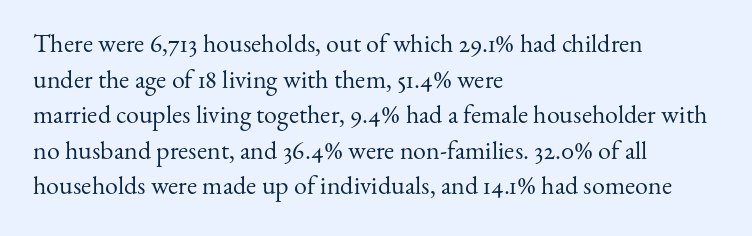
The line texture is even and compact thanks to regular tracking. Honestly, the row spacing looks completely unremarkable. Every row of glyphs begins at an identical x-position on the left. The letters stand straight up with perfectly vertical stems. Stroke thickness stays within the range of a standard reading face or lighter. Unmarked baselines from the first word to the last.
